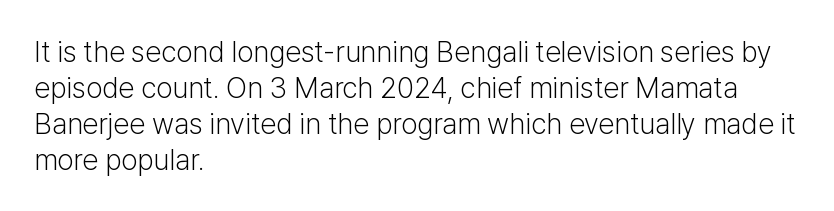
The image shows 29 px light sans-serif type, upright; set left-aligned, line spacing 1.24x, normal letter spacing, not underlined; low stroke contrast and a medium x-height.
